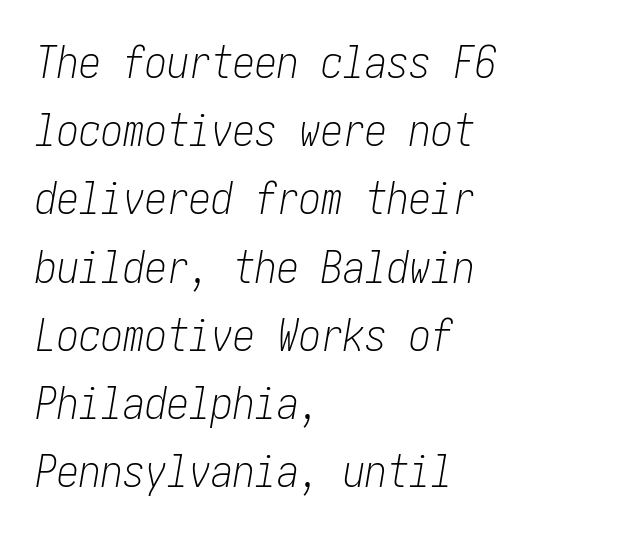
{"italic": "yes", "lean": "right", "slant_degrees": 10, "bold": "no", "weight": "light", "width": "condensed", "stroke_contrast": "low", "x_height": "medium", "underline": "no", "align": "left", "line_spacing": "normal", "line_spacing_ratio": 1.55, "letter_spacing": "normal", "letter_spacing_em": 0.0, "glyph_px": 44}
